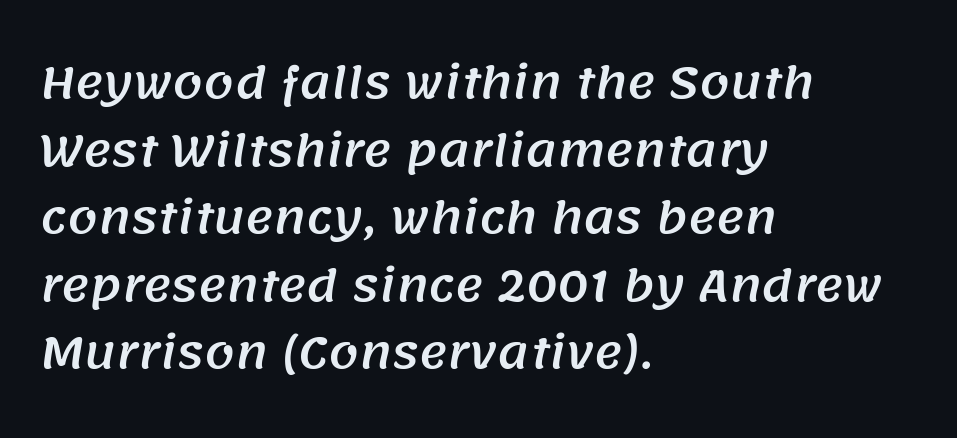
{"serif": "no", "width": "normal", "stroke_contrast": "medium", "x_height": "large", "monospaced": "no", "underline": "no", "align": "left", "line_spacing": "normal", "line_spacing_ratio": 1.57, "letter_spacing": "normal", "letter_spacing_em": 0.0, "glyph_px": 43}
